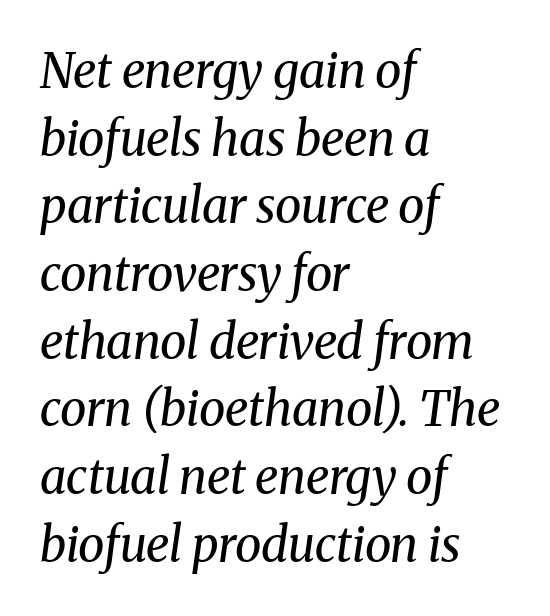
Q: Is the text bold? A: No.
Q: Is the text italic (slanted)? A: Yes, it leans right by about 8 degrees.
Q: Is the typeface a serif or a sans-serif typeface? A: Serif.
Q: Is the text underlined? A: No.
Q: How is the paragraph aligned? A: Left-aligned.
Q: Is the spacing between letters normal or unusually wide? A: Normal.
Q: Is the spacing between lines tight, normal or loose? A: Normal.
Q: Width (condensed, normal, or wide)? A: Normal.
Q: Stroke contrast? A: Medium.
Q: x-height? A: Medium.
Q: Monospaced? A: No.
